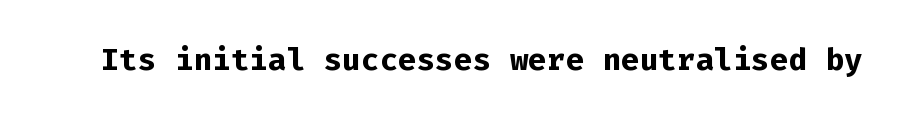
{"serif": "no", "italic": "no", "bold": "yes", "weight": "bold", "width": "normal", "stroke_contrast": "low", "x_height": "medium", "monospaced": "yes", "underline": "no", "letter_spacing": "normal", "letter_spacing_em": 0.0, "glyph_px": 31}
